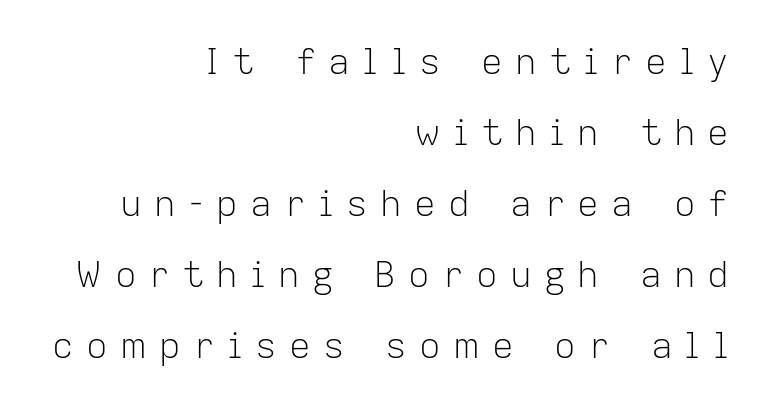
{"serif": "no", "italic": "no", "bold": "no", "weight": "light", "width": "normal", "stroke_contrast": "low", "x_height": "medium", "monospaced": "no", "underline": "no", "align": "right", "line_spacing": "loose", "line_spacing_ratio": 1.97, "letter_spacing": "wide", "letter_spacing_em": 0.34, "glyph_px": 36}
